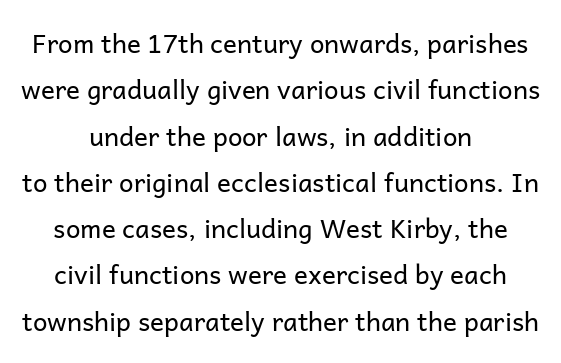
Nope, not italic — everything's standing straight. The gap between lines stays unmarked. This sample is center-justified, so both line endings float freely. This is not heavy type; no bold has been used.
